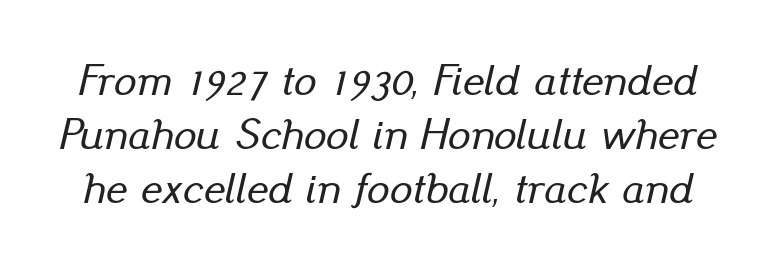
{"italic": "yes", "lean": "right", "slant_degrees": 13, "width": "normal", "stroke_contrast": "low", "x_height": "small", "monospaced": "no", "underline": "no", "line_spacing_ratio": 1.2, "letter_spacing": "normal", "letter_spacing_em": 0.0, "glyph_px": 45}
